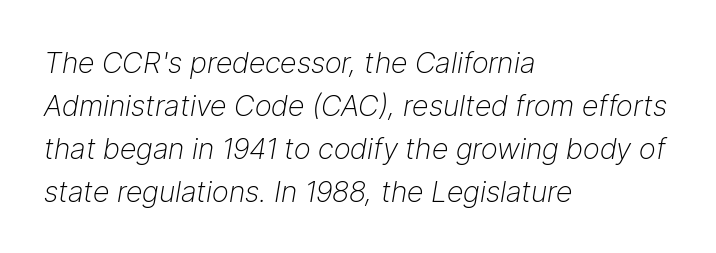
The image shows 29 px light type, italic (leaning right); set left-aligned, normal line spacing (1.48x), normal letter spacing, not underlined; low stroke contrast and a medium x-height.
